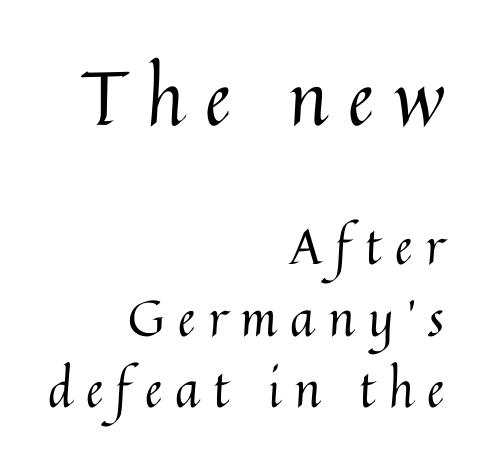
The image shows 75 px regular-weight type; set right-aligned, normal line spacing (1.43x), unusually wide letter spacing (+0.26 em), not underlined; the first (top) block is 1.5x larger; medium stroke contrast and a medium x-height.
